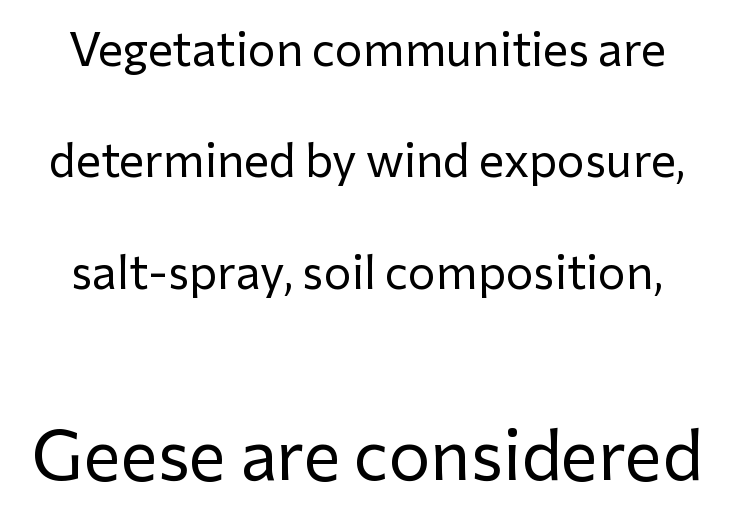
Q: Is the text bold? A: No.
Q: Is the text italic (slanted)? A: No, it is upright.
Q: Is the typeface a serif or a sans-serif typeface? A: Sans-serif.
Q: Is the text underlined? A: No.
Q: Is the spacing between letters normal or unusually wide? A: Normal.
Q: Is the spacing between lines tight, normal or loose? A: Loose.
Q: Which block of text is set in a larger size, the first (top) or the second (bottom)? A: The second (bottom) one.
Q: Width (condensed, normal, or wide)? A: Normal.
Q: Stroke contrast? A: Low.
Q: x-height? A: Medium.
Q: Monospaced? A: No.
